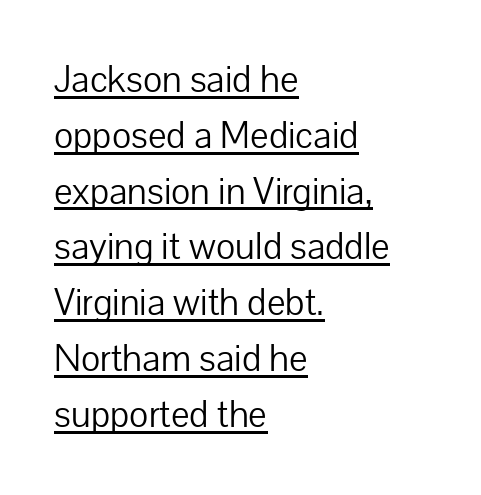
The image shows 39 px light sans-serif type, upright; set left-aligned, normal line spacing (1.43x), normal letter spacing, underlined; low stroke contrast and a medium x-height.
